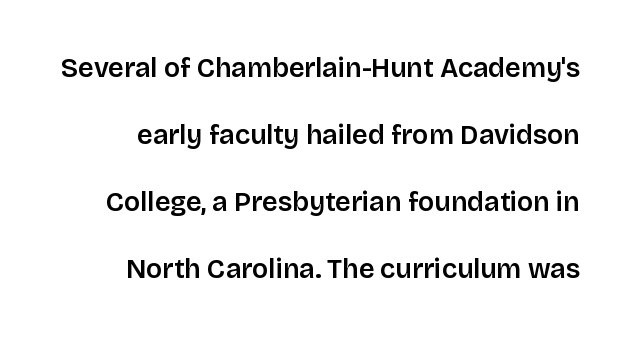
Q: Is the text italic (slanted)? A: No, it is upright.
Q: Is the text underlined? A: No.
Q: Is the spacing between letters normal or unusually wide? A: Normal.
Q: Is the spacing between lines tight, normal or loose? A: Loose.
